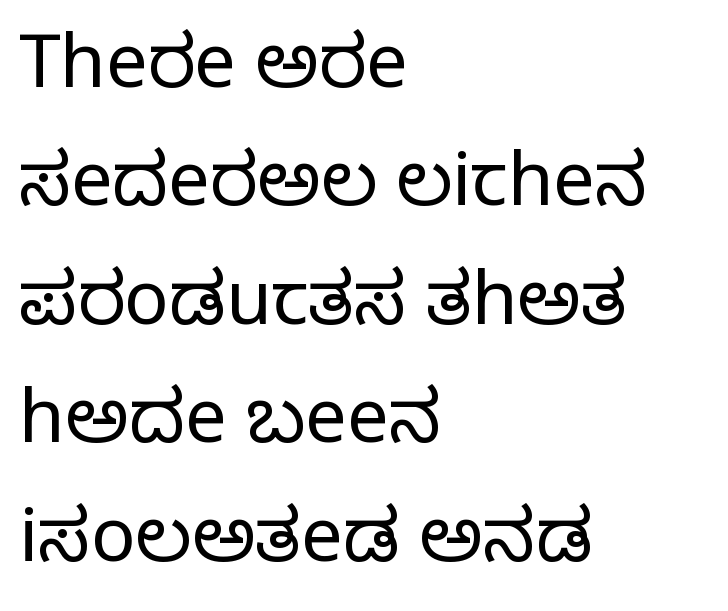
The image shows 74 px regular-weight serif type, upright; set left-aligned, normal line spacing (1.6x), normal letter spacing, not underlined; low stroke contrast and a large x-height.
